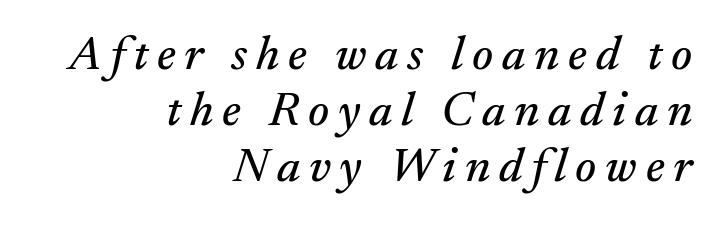
{"serif": "yes", "italic": "yes", "lean": "right", "slant_degrees": 17, "width": "normal", "stroke_contrast": "medium", "x_height": "small", "monospaced": "no", "underline": "no", "align": "right", "line_spacing_ratio": 1.17, "glyph_px": 48}
